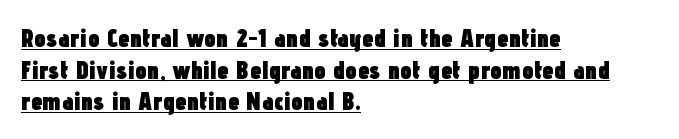
{"italic": "no", "bold": "yes", "underline": "yes", "align": "left", "line_spacing_ratio": 1.22, "letter_spacing": "normal", "letter_spacing_em": 0.0, "glyph_px": 26}
